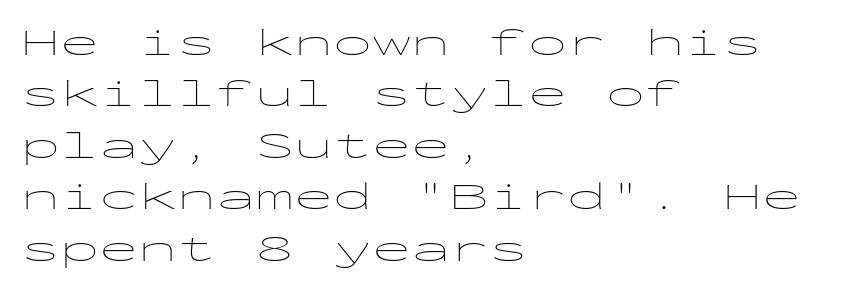
Q: Is the text bold? A: No.
Q: Is the text italic (slanted)? A: No, it is upright.
Q: Is the typeface a serif or a sans-serif typeface? A: Sans-serif.
Q: Is the text underlined? A: No.
Q: How is the paragraph aligned? A: Left-aligned.
Q: Is the spacing between letters normal or unusually wide? A: Normal.
Q: Is the spacing between lines tight, normal or loose? A: Normal.
Q: Width (condensed, normal, or wide)? A: Wide.
Q: Stroke contrast? A: Low.
Q: x-height? A: Medium.
Q: Monospaced? A: Yes.
